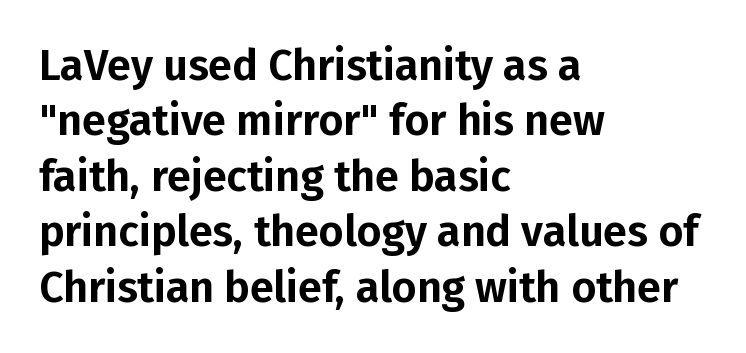
Q: Is the text italic (slanted)? A: No, it is upright.
Q: Is the typeface a serif or a sans-serif typeface? A: Sans-serif.
Q: Is the text underlined? A: No.
Q: How is the paragraph aligned? A: Left-aligned.
Q: Is the spacing between letters normal or unusually wide? A: Normal.
Q: Is the spacing between lines tight, normal or loose? A: Normal.
Q: Width (condensed, normal, or wide)? A: Normal.
Q: Stroke contrast? A: Low.
Q: x-height? A: Medium.
Q: Monospaced? A: No.
